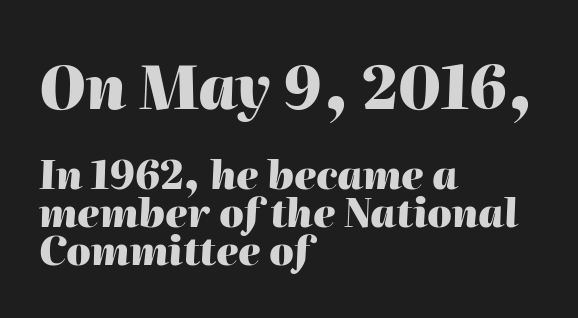
{"italic": "yes", "lean": "right", "slant_degrees": 2, "bold": "yes", "weight": "heavy", "width": "normal", "stroke_contrast": "high", "x_height": "medium", "monospaced": "no", "underline": "no", "align": "left", "line_spacing": "tight", "line_spacing_ratio": 0.97, "letter_spacing": "normal", "letter_spacing_em": 0.0, "larger_block": "first", "size_ratio": 1.51, "glyph_px": 59}
